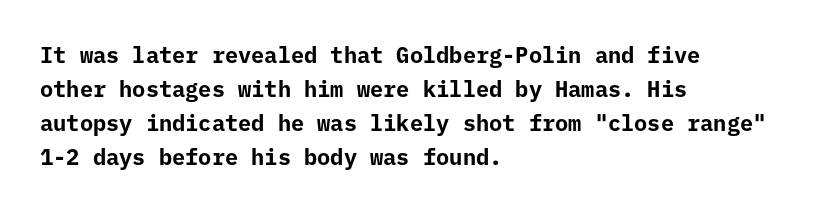
The lettering holds an erect, upright posture throughout. No word sits above an underline. Thick stems and heavy bowls — unmistakably bold. How are the letters spaced? Ordinarily, with no added tracking. Line beginnings align vertically; line endings do not.
